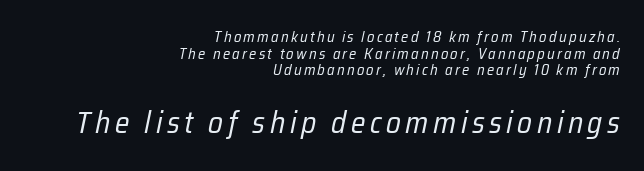
One glance says dense: line gaps are narrower than usual. Honestly, there is no underline to notice here at all. The following chunk of copy outweighs the initial chunk in type size. Slanted lettering throughout.
